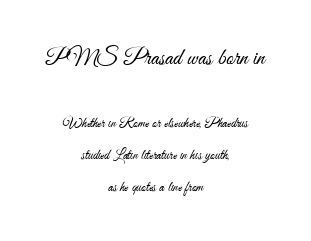
Q: Is the text bold? A: No.
Q: Is the text italic (slanted)? A: Yes.
Q: Is the text underlined? A: No.
Q: How is the paragraph aligned? A: Centered.
Q: Is the spacing between letters normal or unusually wide? A: Normal.
Q: Is the spacing between lines tight, normal or loose? A: Loose.
Q: Which block of text is set in a larger size, the first (top) or the second (bottom)? A: The first (top) one.
